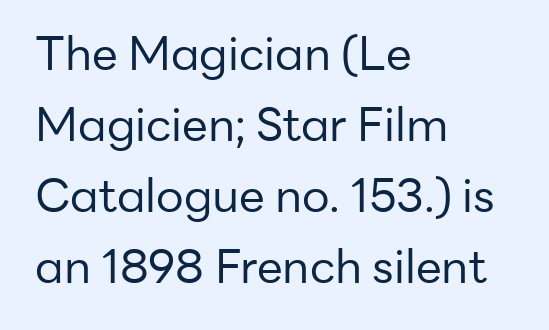
Q: Is the text bold? A: No.
Q: Is the text italic (slanted)? A: No, it is upright.
Q: Is the typeface a serif or a sans-serif typeface? A: Sans-serif.
Q: Is the text underlined? A: No.
Q: How is the paragraph aligned? A: Left-aligned.
Q: Is the spacing between letters normal or unusually wide? A: Normal.
Q: Is the spacing between lines tight, normal or loose? A: Normal.
Q: Width (condensed, normal, or wide)? A: Normal.
Q: Stroke contrast? A: Low.
Q: x-height? A: Medium.
Q: Monospaced? A: No.
